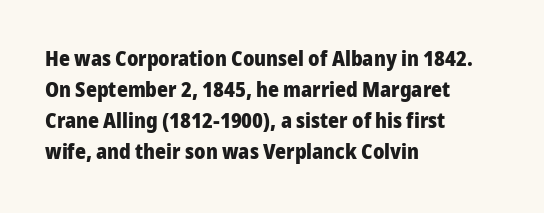
Q: Is the text bold? A: Yes.
Q: Is the text italic (slanted)? A: No, it is upright.
Q: Is the text underlined? A: No.
Q: How is the paragraph aligned? A: Left-aligned.
Q: Is the spacing between letters normal or unusually wide? A: Normal.
Q: Is the spacing between lines tight, normal or loose? A: Normal.
